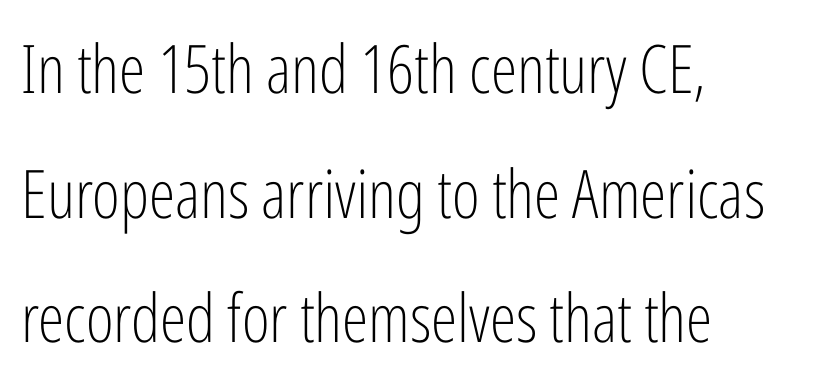
{"serif": "no", "italic": "no", "bold": "no", "weight": "light", "width": "condensed", "stroke_contrast": "low", "x_height": "medium", "monospaced": "no", "underline": "no", "align": "left", "line_spacing_ratio": 1.86, "letter_spacing": "normal", "letter_spacing_em": 0.0, "glyph_px": 67}
